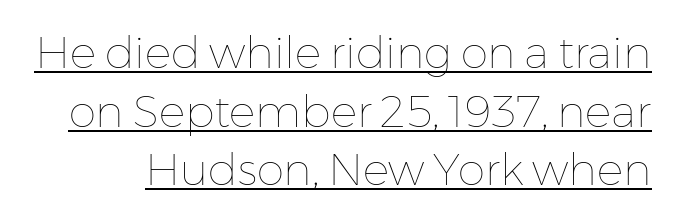
{"italic": "no", "bold": "no", "weight": "thin", "width": "normal", "stroke_contrast": "low", "x_height": "medium", "monospaced": "no", "underline": "yes", "line_spacing": "normal", "line_spacing_ratio": 1.33, "letter_spacing": "normal", "letter_spacing_em": 0.0, "glyph_px": 44}
